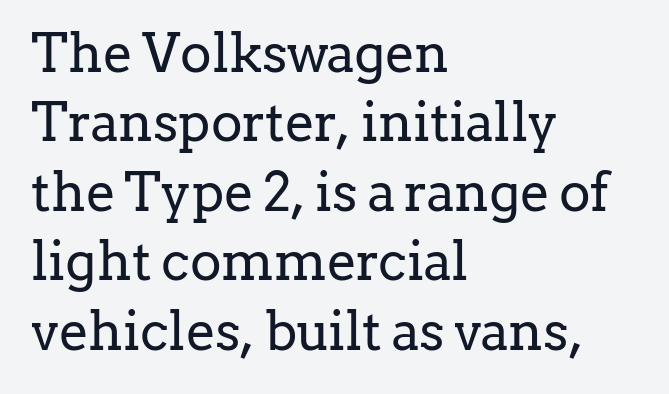
The image shows 53 px regular-weight serif type, upright; set left-aligned, normal line spacing (1.31x), normal letter spacing, not underlined; low stroke contrast and a medium x-height.
